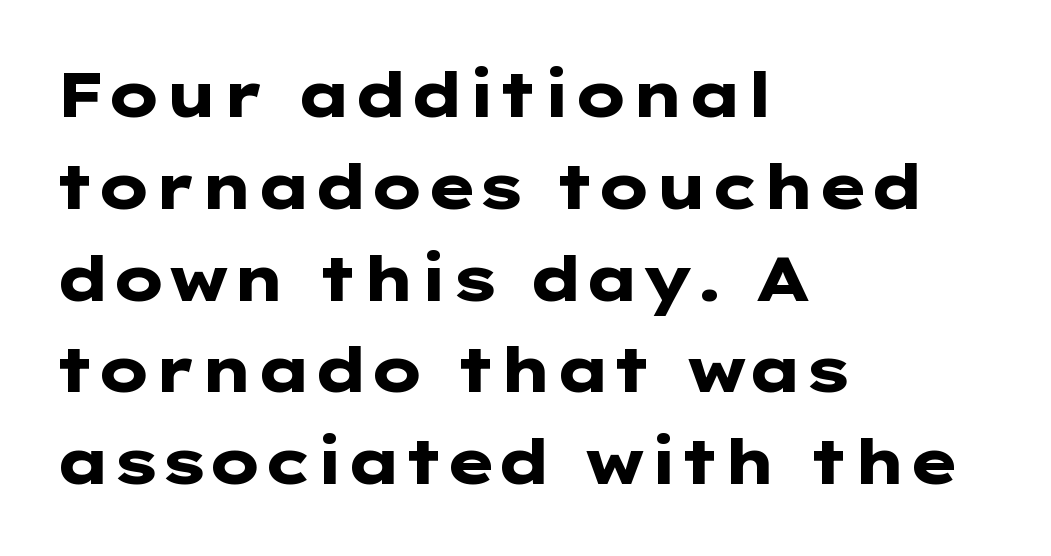
{"serif": "no", "italic": "no", "bold": "yes", "weight": "heavy", "width": "wide", "stroke_contrast": "low", "x_height": "medium", "underline": "no", "align": "left", "line_spacing": "normal", "line_spacing_ratio": 1.48, "letter_spacing": "normal", "letter_spacing_em": 0.0, "glyph_px": 62}
